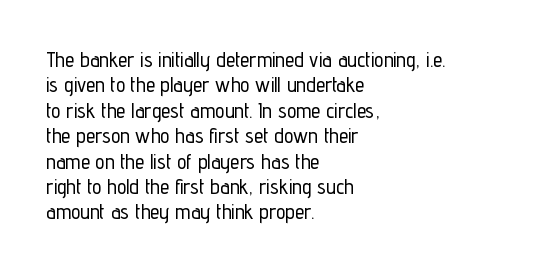
Short and long lines alike share a common starting point at left. Letters rest on an invisible, unmarked baseline. No extra tracking has been applied to these lines. Is there any slant? The stems are plumb.
